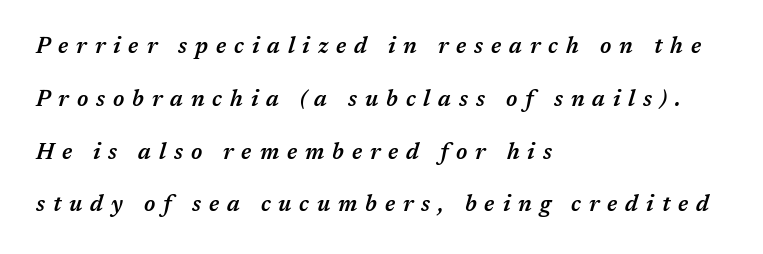
Students, observe: this is what heavily led, spacious text looks like. The baseline area is clear. The face used here is rendered with a markedly widened letterfit. This sample is left-justified, so line endings fall wherever the words run out. Its strokes are somewhat broadened, the hallmark of semibold type.
